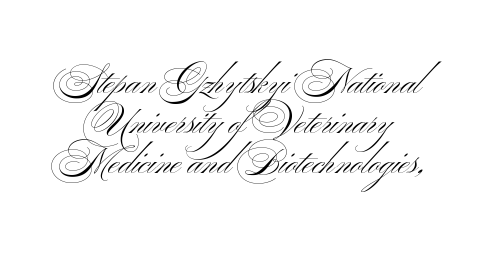
{"serif": "no", "bold": "no", "weight": "light", "width": "wide", "stroke_contrast": "medium", "x_height": "small", "monospaced": "no", "underline": "no", "line_spacing": "tight", "line_spacing_ratio": 1.08, "letter_spacing": "normal", "letter_spacing_em": 0.0, "glyph_px": 37}
